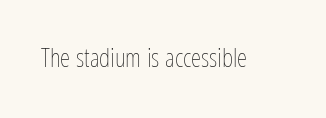
The image shows 26 px text type, upright; set normal letter spacing, not underlined.
